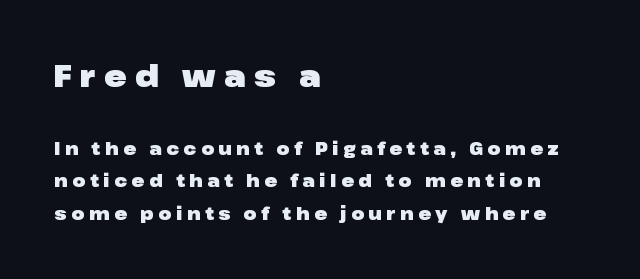
Q: Is the text bold? A: Yes.
Q: Is the text italic (slanted)? A: No, it is upright.
Q: Is the typeface a serif or a sans-serif typeface? A: Sans-serif.
Q: Is the text underlined? A: No.
Q: How is the paragraph aligned? A: Left-aligned.
Q: Is the spacing between letters normal or unusually wide? A: Unusually wide.
Q: Is the spacing between lines tight, normal or loose? A: Loose.
Q: Which block of text is set in a larger size, the first (top) or the second (bottom)? A: The first (top) one.
Q: Width (condensed, normal, or wide)? A: Wide.
Q: Stroke contrast? A: Low.
Q: x-height? A: Medium.
Q: Monospaced? A: No.
